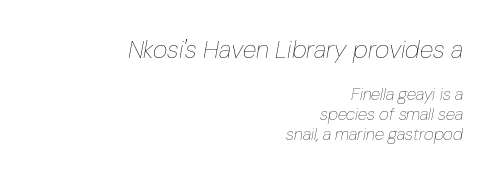
The space directly below the letters is spotless. The upper block of text is set noticeably larger than the block beneath it. Letter spacing: default. The font sits on the lighter half of the weight spectrum, regular included. Is the type slanted? Yes — the strokes lean at a clear angle.
